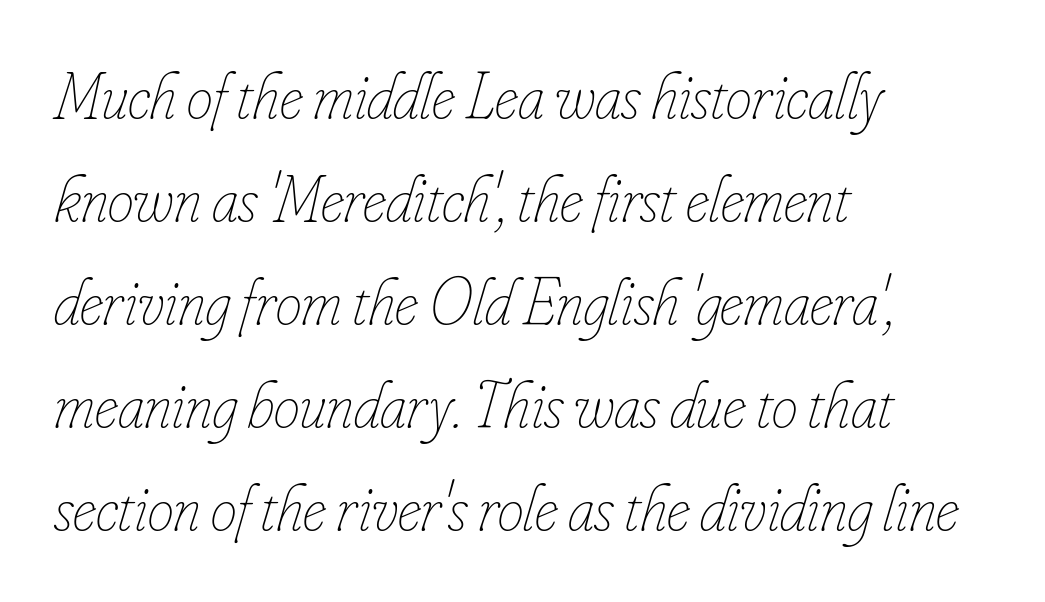
The image shows 66 px thin, condensed type, italic (leaning right); set left-aligned, normal line spacing (1.56x), normal letter spacing, not underlined; low stroke contrast and a small x-height.
